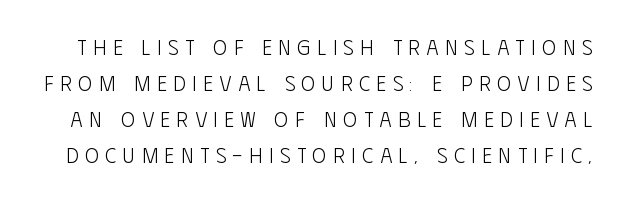
{"italic": "no", "bold": "no", "underline": "no", "line_spacing_ratio": 1.71, "letter_spacing": "wide", "letter_spacing_em": 0.32, "glyph_px": 21}
